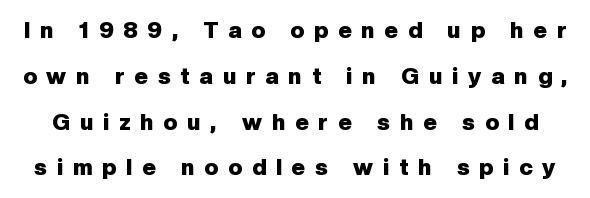
Q: Is the text bold? A: Yes.
Q: Is the text italic (slanted)? A: No, it is upright.
Q: Is the text underlined? A: No.
Q: Is the spacing between letters normal or unusually wide? A: Unusually wide.
Q: Is the spacing between lines tight, normal or loose? A: Loose.
